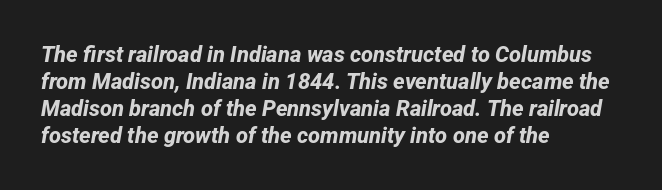
{"bold": "yes", "underline": "no", "align": "left", "line_spacing_ratio": 1.22, "letter_spacing": "normal", "letter_spacing_em": 0.0, "glyph_px": 22}
